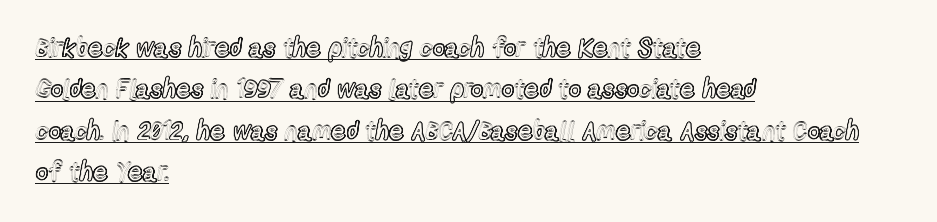
{"underline": "yes", "align": "left", "line_spacing": "normal", "line_spacing_ratio": 1.59, "letter_spacing": "normal", "letter_spacing_em": 0.0, "glyph_px": 26}
